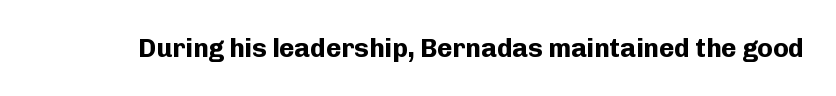
Q: Is the text bold? A: Yes.
Q: Is the text italic (slanted)? A: No, it is upright.
Q: Is the text underlined? A: No.
Q: Is the spacing between letters normal or unusually wide? A: Normal.
